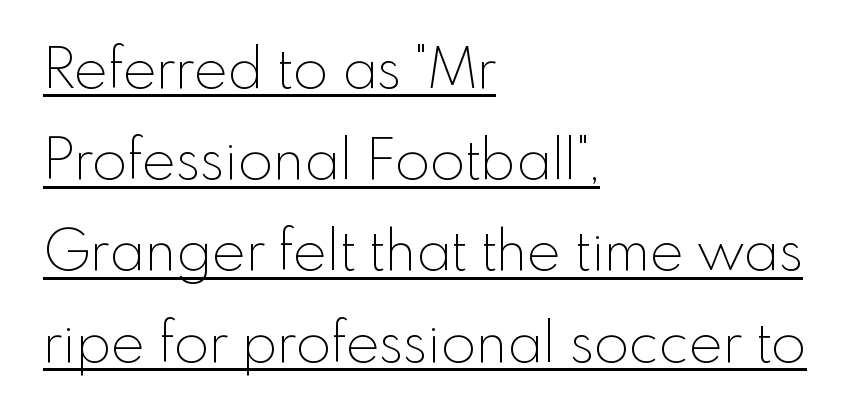
The image shows 57 px thin sans-serif type, upright; set left-aligned, normal line spacing (1.6x), normal letter spacing, underlined; a small x-height.
